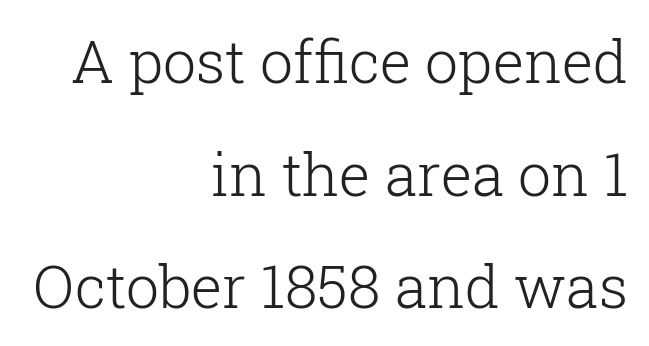
{"serif": "yes", "italic": "no", "bold": "no", "weight": "light", "width": "normal", "stroke_contrast": "low", "x_height": "medium", "monospaced": "no", "underline": "no", "align": "right", "line_spacing": "loose", "line_spacing_ratio": 1.91, "letter_spacing": "normal", "letter_spacing_em": 0.0, "glyph_px": 59}
